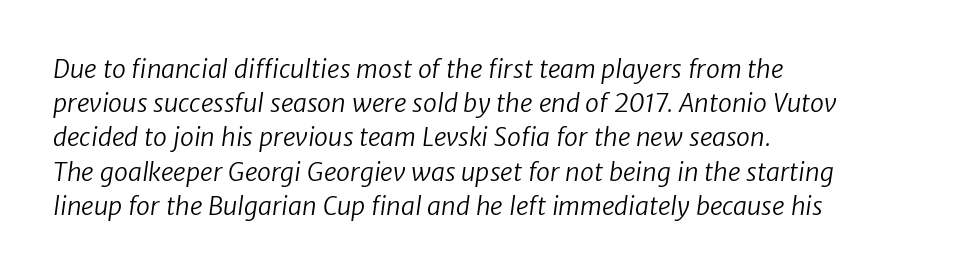
A clean baseline with only descenders dipping below it. Counters stay open thanks to moderate or lighter strokes. Words appear dense and cohesive because spacing is normal. Quick note: interline space is typical. Alignment: flush left.
